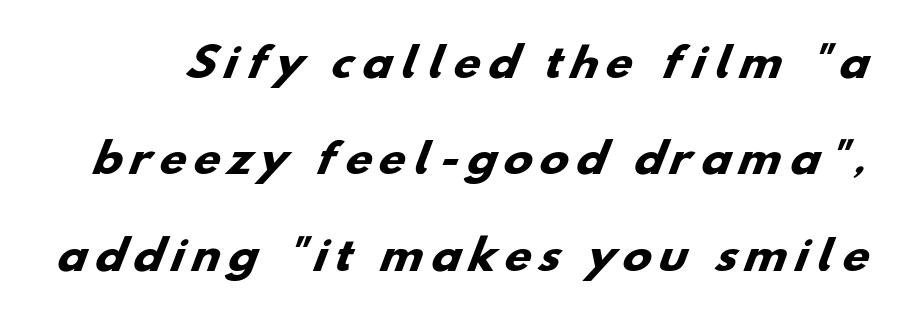
{"serif": "no", "bold": "yes", "weight": "heavy", "width": "wide", "stroke_contrast": "low", "x_height": "small", "monospaced": "no", "underline": "no", "line_spacing": "loose", "line_spacing_ratio": 2.47, "letter_spacing": "wide", "letter_spacing_em": 0.23, "glyph_px": 39}
